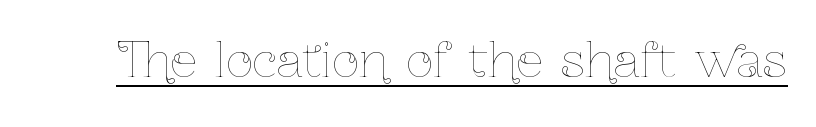
The strokes carry an ordinary text weight at most. Italic: no, the glyphs are upright roman. The rendering uses the underline text-decoration. The rendering uses natural spacing where letterforms have individual widths. Default kerning and tracking; the words read as compact shapes.
